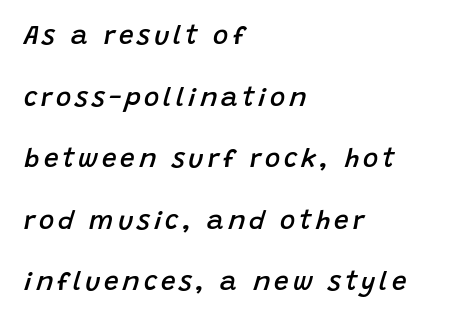
{"italic": "yes", "lean": "right", "slant_degrees": 15, "bold": "semi", "underline": "no", "align": "left", "line_spacing": "loose", "line_spacing_ratio": 2.37, "glyph_px": 26}
